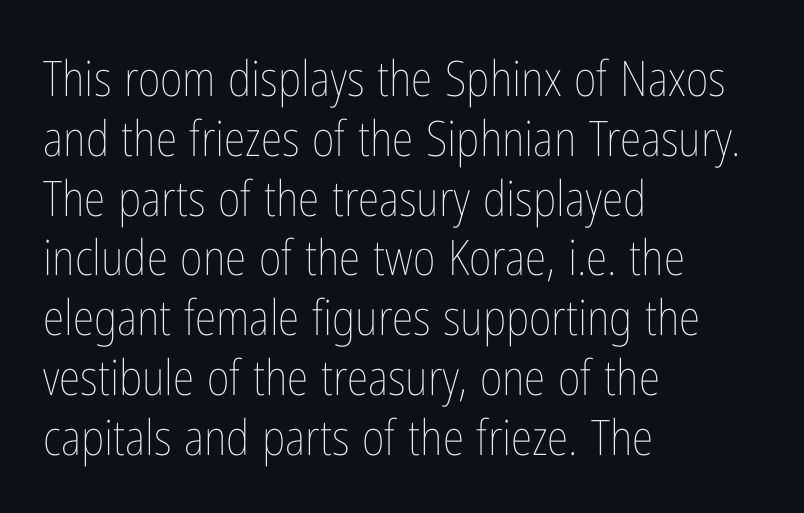
Q: Is the text bold? A: No.
Q: Is the text italic (slanted)? A: No, it is upright.
Q: Is the text underlined? A: No.
Q: How is the paragraph aligned? A: Left-aligned.
Q: Is the spacing between letters normal or unusually wide? A: Normal.
Q: Width (condensed, normal, or wide)? A: Condensed.
Q: Stroke contrast? A: Low.
Q: x-height? A: Medium.
Q: Monospaced? A: No.
